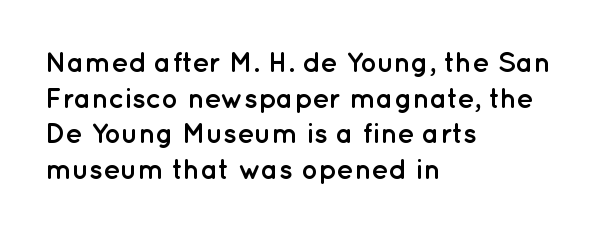
{"serif": "no", "italic": "no", "bold": "yes", "weight": "semibold", "width": "normal", "stroke_contrast": "low", "x_height": "medium", "monospaced": "no", "underline": "no", "align": "left", "line_spacing": "normal", "line_spacing_ratio": 1.27, "letter_spacing": "normal", "letter_spacing_em": 0.0, "glyph_px": 28}
